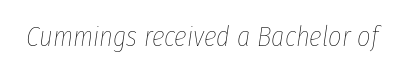
The specimen omits any rule beneath the text block's lines. Notice how the stems are inclined rather than vertical — that's the hallmark of italics. The passage shown is typed in a proportional face where columns would drift. This is not heavy type; no bold has been used. Observe the ordinary spacing: letters are neighbours, not strangers.
